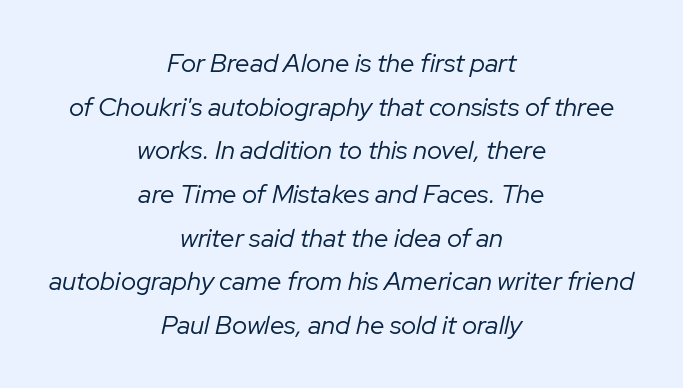
{"italic": "yes", "lean": "right", "slant_degrees": 12, "bold": "no", "underline": "no", "align": "center", "line_spacing": "normal", "line_spacing_ratio": 1.68, "letter_spacing": "normal", "letter_spacing_em": 0.0, "glyph_px": 26}
